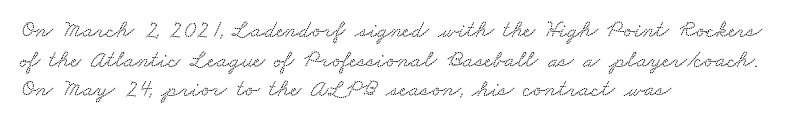
{"underline": "no", "align": "left", "line_spacing_ratio": 1.23, "letter_spacing": "normal", "letter_spacing_em": 0.0, "glyph_px": 24}
